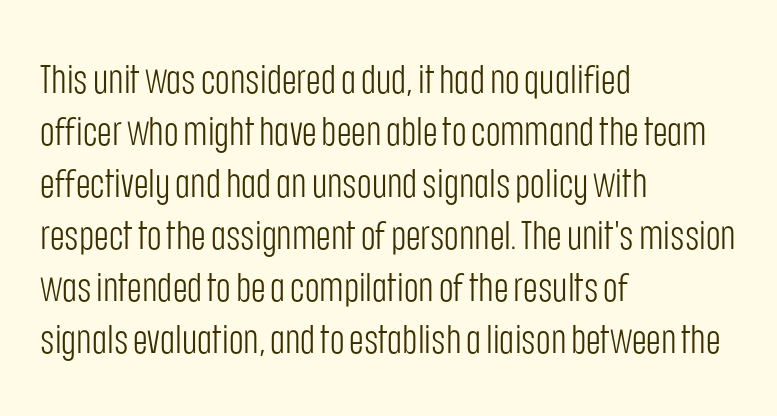
The image shows 40 px light, condensed sans-serif type, upright; set left-aligned, normal line spacing (1.3x), normal letter spacing, not underlined; low stroke contrast and a large x-height.
